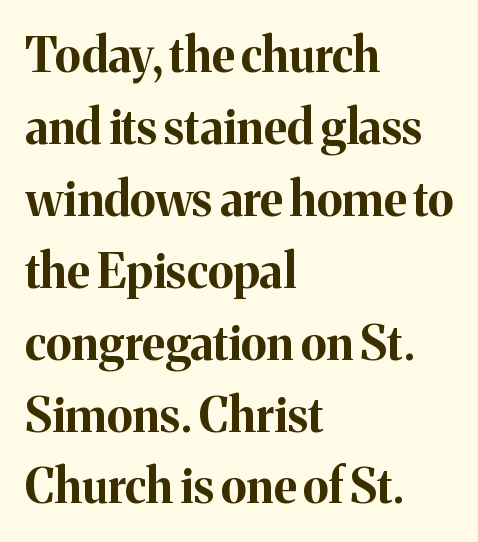
Q: Is the text bold? A: Yes.
Q: Is the text italic (slanted)? A: No, it is upright.
Q: Is the typeface a serif or a sans-serif typeface? A: Serif.
Q: Is the text underlined? A: No.
Q: How is the paragraph aligned? A: Left-aligned.
Q: Is the spacing between letters normal or unusually wide? A: Normal.
Q: Is the spacing between lines tight, normal or loose? A: Normal.
Q: Width (condensed, normal, or wide)? A: Normal.
Q: Stroke contrast? A: Medium.
Q: x-height? A: Medium.
Q: Monospaced? A: No.
